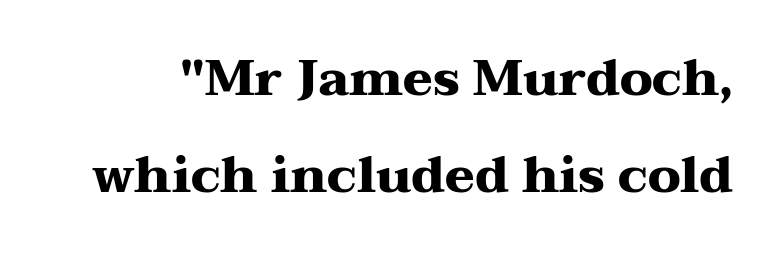
The image shows 50 px heavy, wide serif type, upright; set loose line spacing (1.95x), normal letter spacing, not underlined; medium stroke contrast and a medium x-height.
